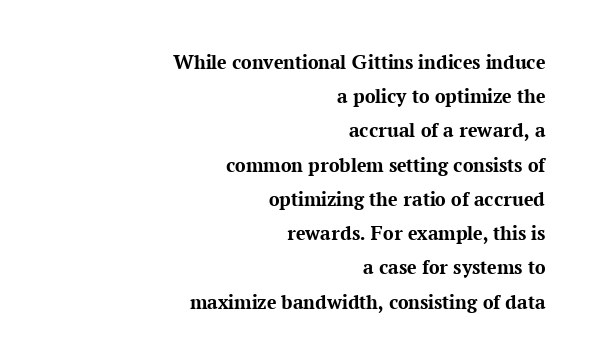
{"italic": "no", "bold": "yes", "underline": "no", "align": "right", "line_spacing": "normal", "line_spacing_ratio": 1.63, "letter_spacing": "normal", "letter_spacing_em": 0.0, "glyph_px": 21}
